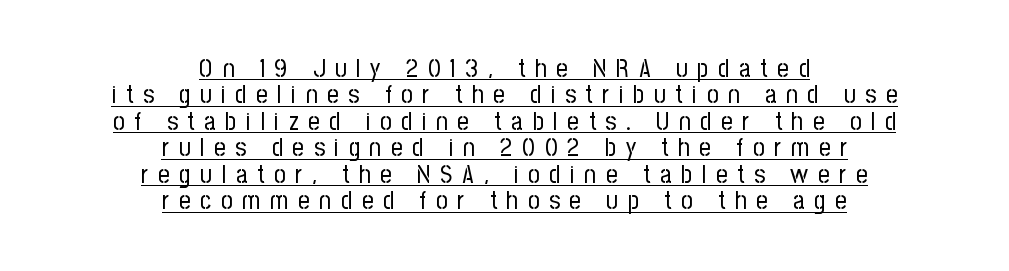
Regarding leading, the lines here are crowded together. The font is comparable to plain body text, perhaps lighter. Each line is balanced around a shared central axis. Italic: no, the glyphs are upright roman.
